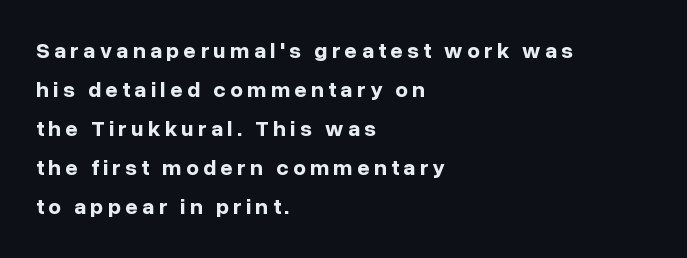
{"italic": "no", "bold": "yes", "underline": "no", "align": "left", "line_spacing_ratio": 1.77, "letter_spacing": "wide", "letter_spacing_em": 0.2, "glyph_px": 22}
